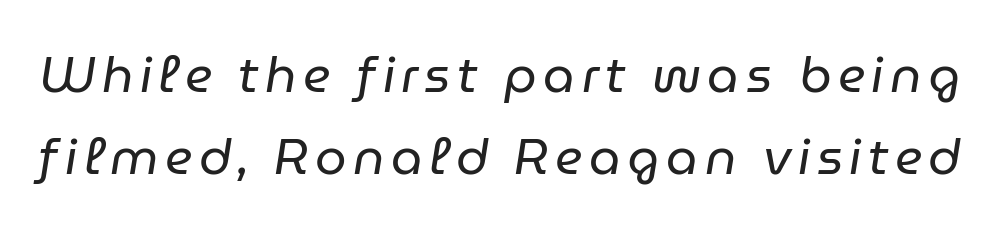
{"italic": "yes", "lean": "right", "slant_degrees": 9, "bold": "no", "weight": "regular", "width": "normal", "stroke_contrast": "low", "x_height": "medium", "monospaced": "no", "underline": "no", "line_spacing": "normal", "line_spacing_ratio": 1.65, "glyph_px": 50}
